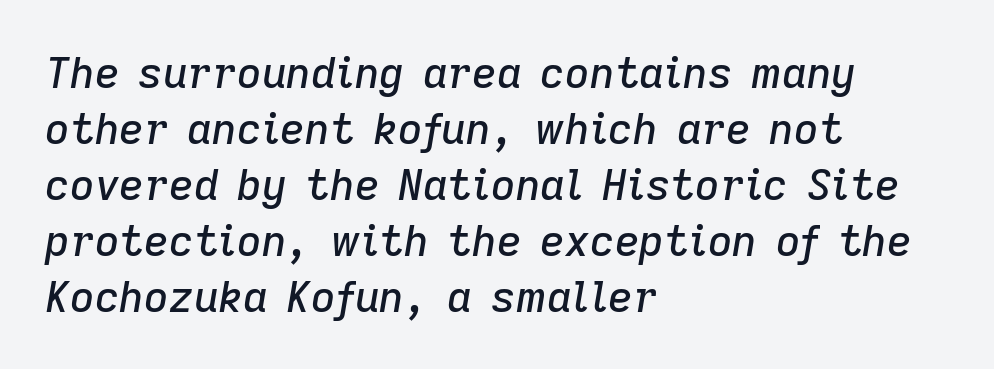
The glyphs are unaccompanied by any horizontal stroke below them. Horizontal bands of white between lines are of average thickness. Default kerning and tracking; the words read as compact shapes. Spacing verdict: proportional, widths tailored to each character. Which margin do the lines hug? The left one — the right edge is uneven. Slant detected: the letters are inclined.
